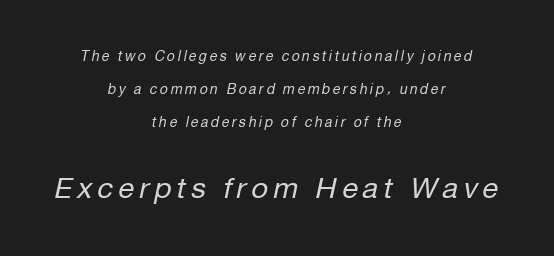
These glyphs show unthickened strokes, regular width or finer. Clear beneath every line of the passage. The lines in this sample share a center point and differ in where they start and stop. A typesetter would call this proportional, since set widths differ per character. Horizontal bands of white between lines are thick stripes. Notice how the stems are inclined rather than vertical — that's the hallmark of italics.
